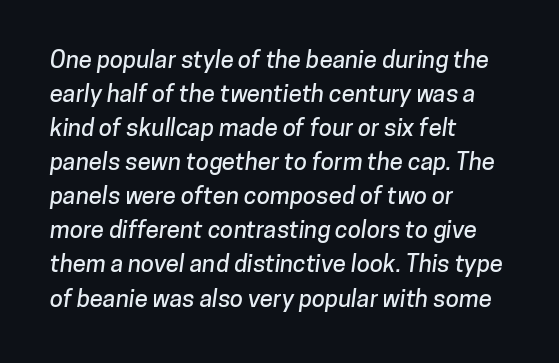
{"underline": "no", "align": "left", "line_spacing": "normal", "line_spacing_ratio": 1.42, "letter_spacing": "normal", "letter_spacing_em": 0.0, "glyph_px": 24}
